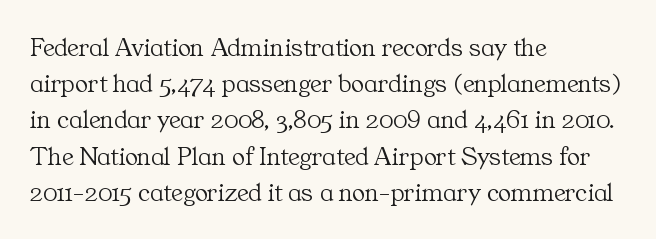
Q: Is the text bold? A: No.
Q: Is the text italic (slanted)? A: No, it is upright.
Q: Is the text underlined? A: No.
Q: How is the paragraph aligned? A: Left-aligned.
Q: Is the spacing between letters normal or unusually wide? A: Normal.
Q: Is the spacing between lines tight, normal or loose? A: Normal.
